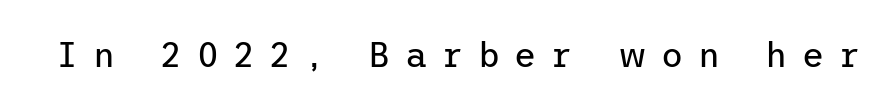
Q: Is the text bold? A: No.
Q: Is the text italic (slanted)? A: No, it is upright.
Q: Is the typeface a serif or a sans-serif typeface? A: Sans-serif.
Q: Is the text underlined? A: No.
Q: Is the spacing between letters normal or unusually wide? A: Unusually wide.
Q: Width (condensed, normal, or wide)? A: Normal.
Q: Stroke contrast? A: Low.
Q: x-height? A: Medium.
